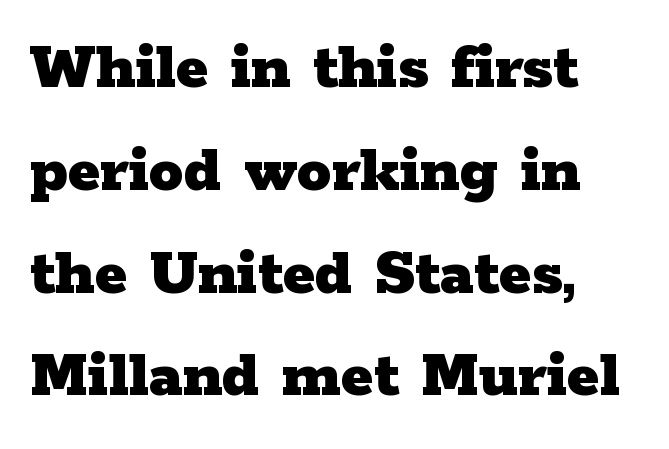
{"serif": "yes", "italic": "no", "bold": "yes", "weight": "heavy", "width": "wide", "stroke_contrast": "low", "x_height": "medium", "monospaced": "no", "underline": "no", "align": "left", "line_spacing": "normal", "line_spacing_ratio": 1.49, "letter_spacing": "normal", "letter_spacing_em": 0.0, "glyph_px": 69}
